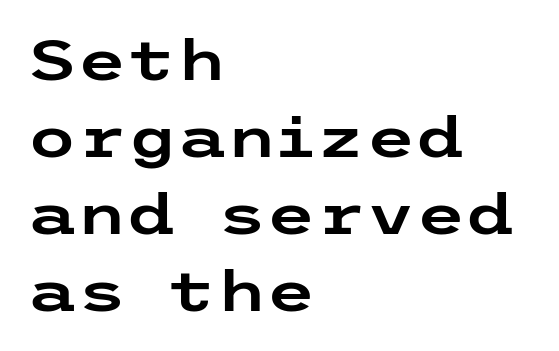
The image shows 57 px wide sans-serif type, upright; set left-aligned, normal line spacing (1.35x), normal letter spacing, not underlined; low stroke contrast and a medium x-height.
